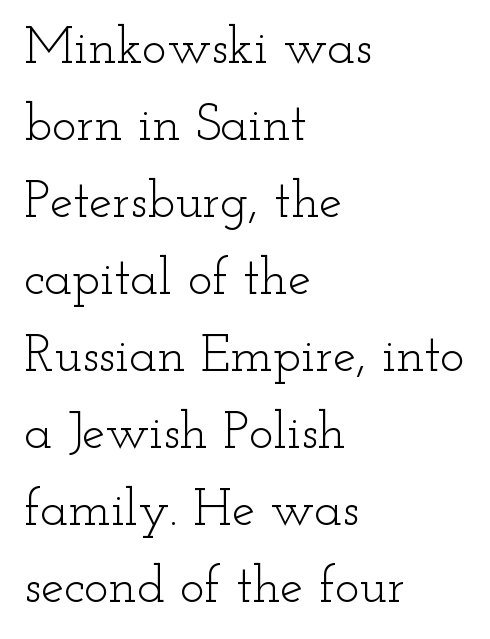
The image shows 52 px light, wide serif type, upright; set left-aligned, normal line spacing (1.48x), normal letter spacing, not underlined; low stroke contrast and a small x-height.
